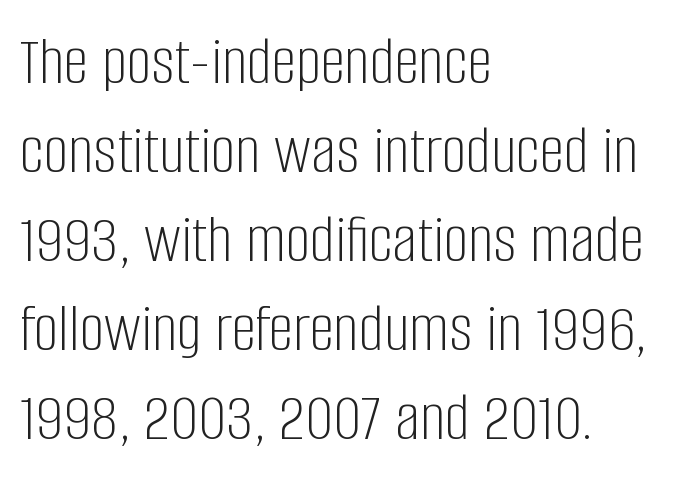
Q: Is the text bold? A: No.
Q: Is the text italic (slanted)? A: No, it is upright.
Q: Is the typeface a serif or a sans-serif typeface? A: Sans-serif.
Q: Is the text underlined? A: No.
Q: How is the paragraph aligned? A: Left-aligned.
Q: Is the spacing between letters normal or unusually wide? A: Normal.
Q: Is the spacing between lines tight, normal or loose? A: Normal.
Q: Width (condensed, normal, or wide)? A: Condensed.
Q: Stroke contrast? A: Low.
Q: x-height? A: Large.
Q: Monospaced? A: No.
